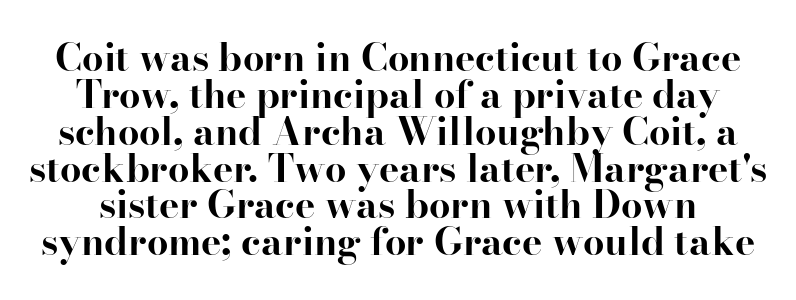
Heavy, bold letterforms. Type style note: has serifs. Students, observe: this is what under-led, compact text looks like. A typesetter would call this zero additional tracking. The specimen omits any rule beneath the text block's lines. The rendering uses natural spacing where letterforms have individual widths.
